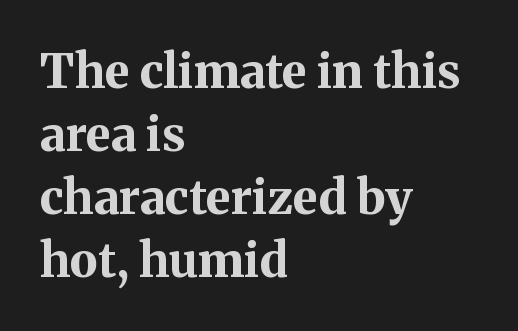
The lines in this sample share a left origin and differ only in where they stop. Here the glyphs are tracked normally, forming tight word shapes. The rendering uses natural spacing where letterforms have individual widths. Underline: absent. Rows of type keep a routine distance in the vertical direction.
